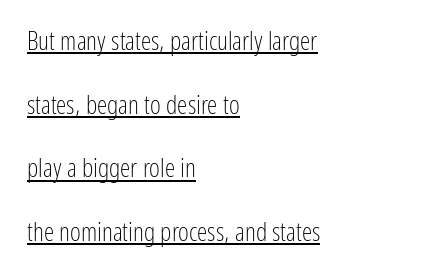
{"italic": "no", "bold": "no", "underline": "yes", "align": "left", "line_spacing": "loose", "line_spacing_ratio": 2.45, "letter_spacing": "normal", "letter_spacing_em": 0.0, "glyph_px": 26}
